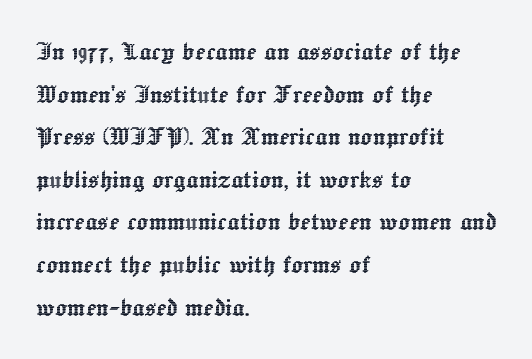
{"italic": "no", "width": "normal", "x_height": "medium", "monospaced": "no", "underline": "no", "align": "left", "line_spacing": "normal", "line_spacing_ratio": 1.42, "letter_spacing": "normal", "letter_spacing_em": 0.0, "glyph_px": 30}
